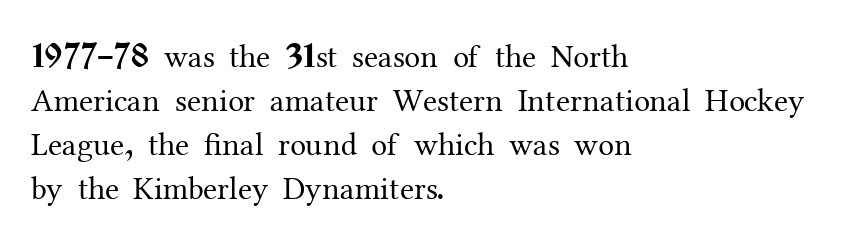
Q: Is the text bold? A: No.
Q: Is the text italic (slanted)? A: No, it is upright.
Q: Is the typeface a serif or a sans-serif typeface? A: Serif.
Q: Is the text underlined? A: No.
Q: How is the paragraph aligned? A: Left-aligned.
Q: Is the spacing between letters normal or unusually wide? A: Normal.
Q: Is the spacing between lines tight, normal or loose? A: Normal.
Q: Width (condensed, normal, or wide)? A: Normal.
Q: Stroke contrast? A: Medium.
Q: x-height? A: Medium.
Q: Monospaced? A: No.
